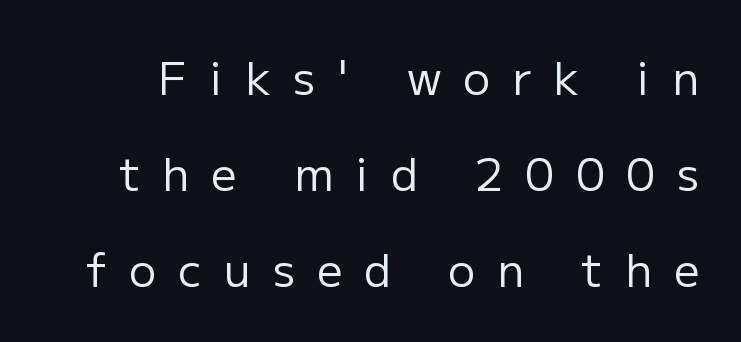
{"serif": "no", "italic": "no", "bold": "no", "weight": "regular", "width": "normal", "stroke_contrast": "low", "x_height": "medium", "monospaced": "no", "underline": "no", "line_spacing": "loose", "line_spacing_ratio": 2.13, "letter_spacing": "wide", "letter_spacing_em": 0.49, "glyph_px": 45}
